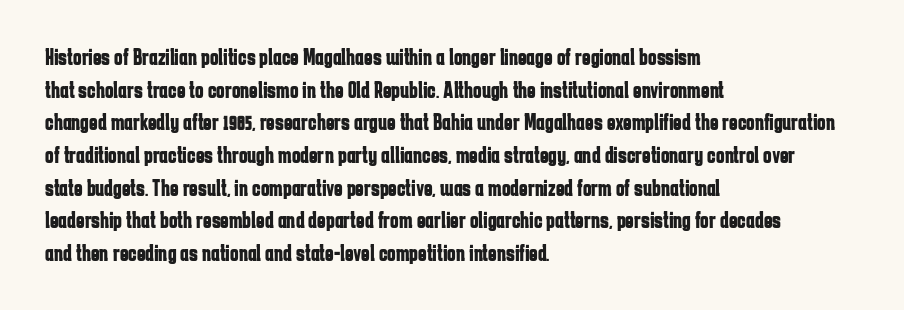
{"italic": "no", "bold": "yes", "underline": "no", "align": "left", "line_spacing": "normal", "line_spacing_ratio": 1.42, "letter_spacing": "normal", "letter_spacing_em": 0.0, "glyph_px": 23}
